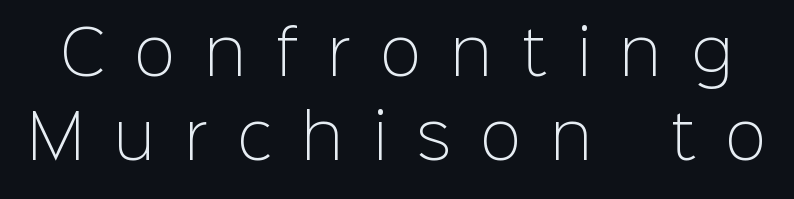
{"serif": "no", "italic": "no", "bold": "no", "weight": "light", "width": "normal", "stroke_contrast": "low", "x_height": "medium", "monospaced": "no", "underline": "no", "line_spacing": "normal", "line_spacing_ratio": 1.38, "letter_spacing": "wide", "letter_spacing_em": 0.49, "glyph_px": 61}
